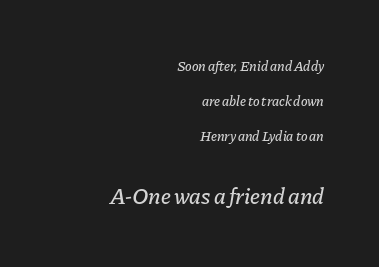
The image shows 23 px text type, italic (leaning right); set right-aligned, loose line spacing (2.49x), normal letter spacing, not underlined; the second (bottom) block is 1.64x larger.
